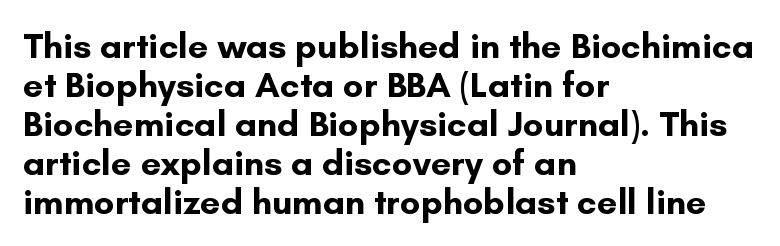
{"serif": "no", "italic": "no", "bold": "yes", "weight": "bold", "width": "normal", "stroke_contrast": "low", "x_height": "small", "monospaced": "no", "underline": "no", "align": "left", "line_spacing": "tight", "line_spacing_ratio": 1.08, "letter_spacing": "normal", "letter_spacing_em": 0.0, "glyph_px": 36}
